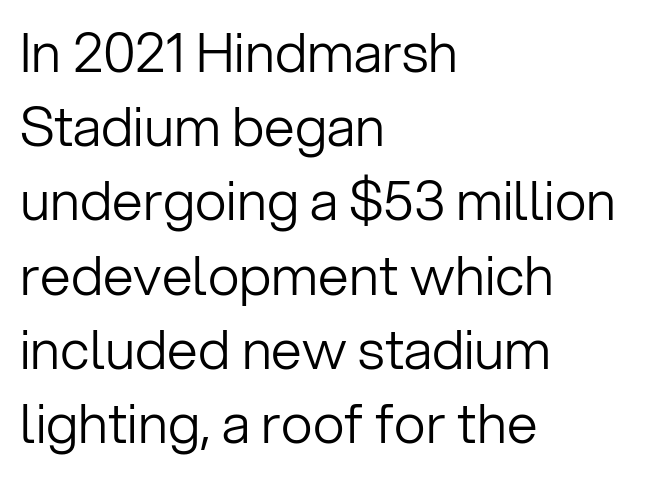
Q: Is the text bold? A: No.
Q: Is the text italic (slanted)? A: No, it is upright.
Q: Is the typeface a serif or a sans-serif typeface? A: Sans-serif.
Q: Is the text underlined? A: No.
Q: How is the paragraph aligned? A: Left-aligned.
Q: Is the spacing between letters normal or unusually wide? A: Normal.
Q: Is the spacing between lines tight, normal or loose? A: Normal.
Q: Width (condensed, normal, or wide)? A: Normal.
Q: Stroke contrast? A: Low.
Q: x-height? A: Medium.
Q: Monospaced? A: No.
